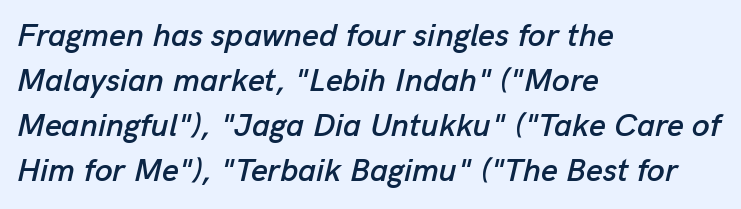
The image shows 32 px text type, italic (leaning right); set left-aligned, normal line spacing (1.41x), normal letter spacing, not underlined; low stroke contrast and a medium x-height.
